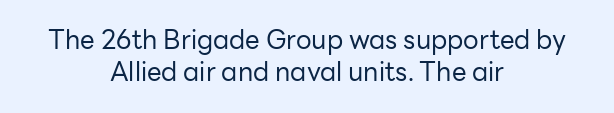
{"italic": "no", "bold": "no", "underline": "no", "align": "center", "line_spacing_ratio": 1.24, "letter_spacing": "normal", "letter_spacing_em": 0.0, "glyph_px": 26}
